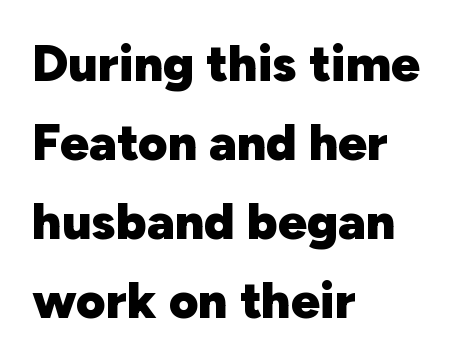
The image shows 51 px heavy sans-serif type, upright; set left-aligned, normal line spacing (1.55x), normal letter spacing, not underlined; low stroke contrast and a medium x-height.
